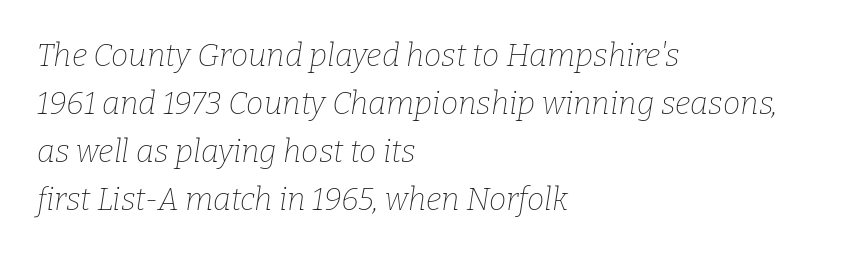
Q: Is the text bold? A: No.
Q: Is the text italic (slanted)? A: Yes, it leans right by about 9 degrees.
Q: Is the typeface a serif or a sans-serif typeface? A: Serif.
Q: Is the text underlined? A: No.
Q: How is the paragraph aligned? A: Left-aligned.
Q: Is the spacing between letters normal or unusually wide? A: Normal.
Q: Is the spacing between lines tight, normal or loose? A: Normal.
Q: Width (condensed, normal, or wide)? A: Normal.
Q: Stroke contrast? A: Low.
Q: x-height? A: Medium.
Q: Monospaced? A: No.
